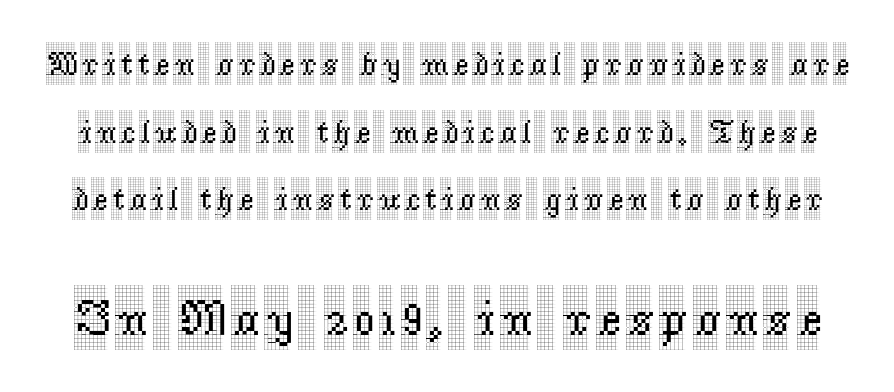
{"serif": "yes", "italic": "no", "width": "condensed", "x_height": "large", "monospaced": "no", "underline": "no", "line_spacing": "loose", "line_spacing_ratio": 2.05, "larger_block": "second", "size_ratio": 1.52, "glyph_px": 50}
